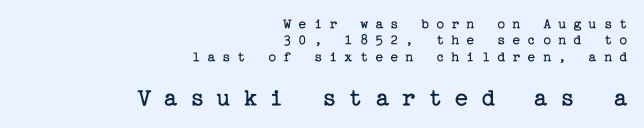
{"italic": "no", "bold": "no", "underline": "no", "align": "right", "line_spacing": "tight", "line_spacing_ratio": 1.1, "letter_spacing": "wide", "letter_spacing_em": 0.47, "larger_block": "second", "size_ratio": 1.73, "glyph_px": 26}
